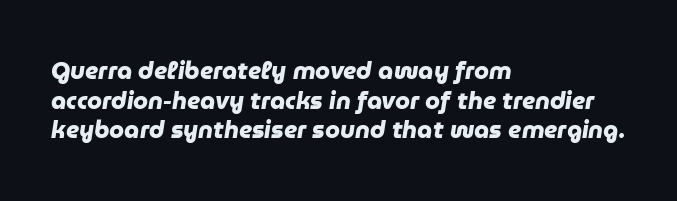
{"bold": "yes", "underline": "no", "align": "left", "line_spacing_ratio": 1.23, "letter_spacing": "normal", "letter_spacing_em": 0.0, "glyph_px": 24}
